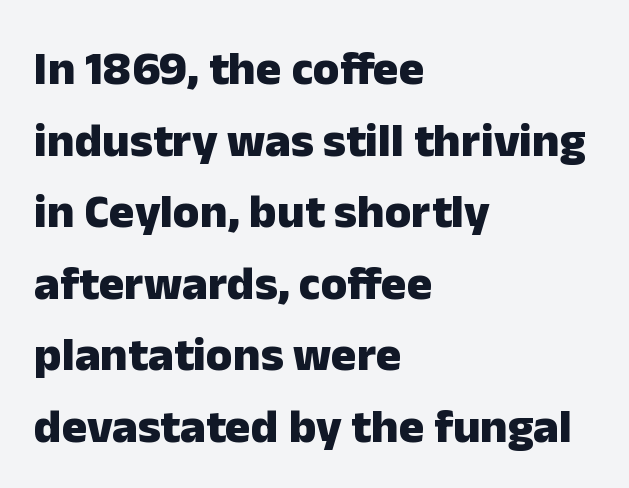
A clean baseline with only descenders dipping below it. Look at the stroke-to-counter ratio: heavy, a bold. The paragraph shown leans on its left margin. The text was rendered using a sans face with plain stroke endings.
